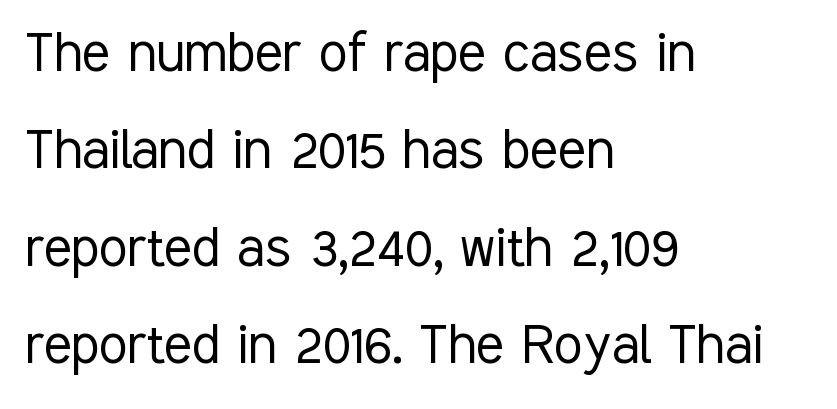
The image shows 65 px light, condensed sans-serif type, upright; set left-aligned, normal line spacing (1.5x), normal letter spacing, not underlined; low stroke contrast and a medium x-height.
